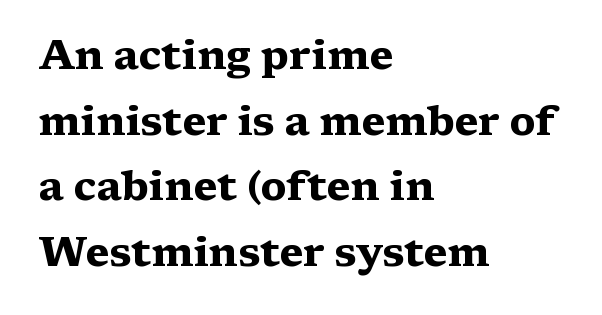
{"serif": "yes", "italic": "no", "bold": "yes", "weight": "heavy", "width": "wide", "stroke_contrast": "medium", "x_height": "medium", "monospaced": "no", "underline": "no", "align": "left", "line_spacing": "normal", "line_spacing_ratio": 1.6, "letter_spacing": "normal", "letter_spacing_em": 0.0, "glyph_px": 41}
